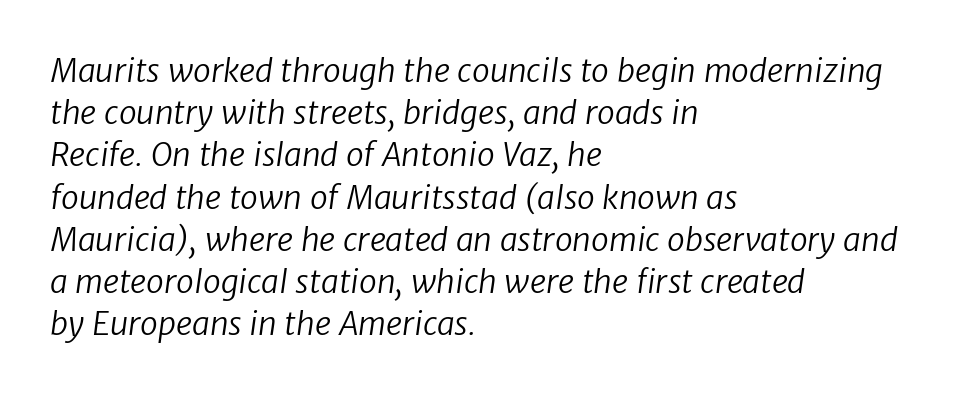
{"serif": "no", "bold": "no", "weight": "regular", "width": "normal", "stroke_contrast": "low", "x_height": "medium", "monospaced": "no", "underline": "no", "align": "left", "line_spacing": "normal", "line_spacing_ratio": 1.32, "letter_spacing": "normal", "letter_spacing_em": 0.0, "glyph_px": 32}
